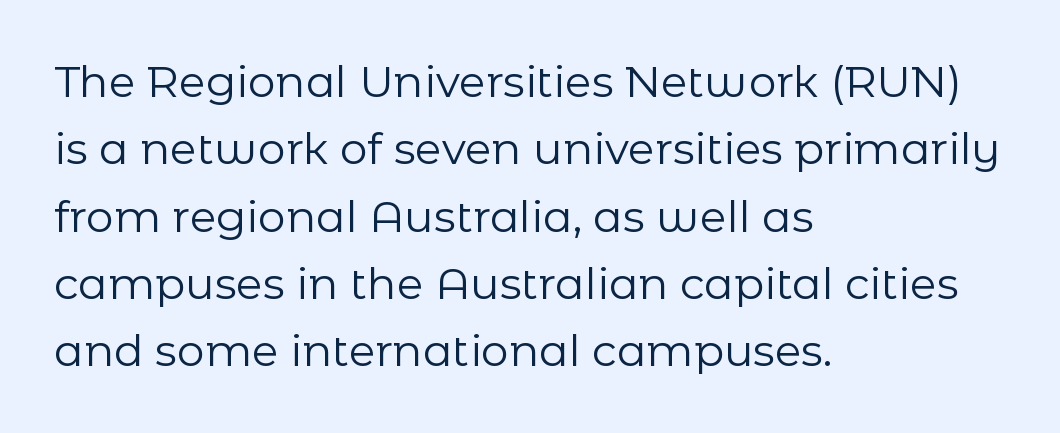
Nobody touched the tracking dial on this one. Serifs: no, the terminals of the letterforms are clean. Line spacing here is normal. The axis of the letterforms is exactly vertical. Note the varied advance widths — an 'i' is clearly narrower than an 'm'. The space beneath each line is pristine and unruled.
